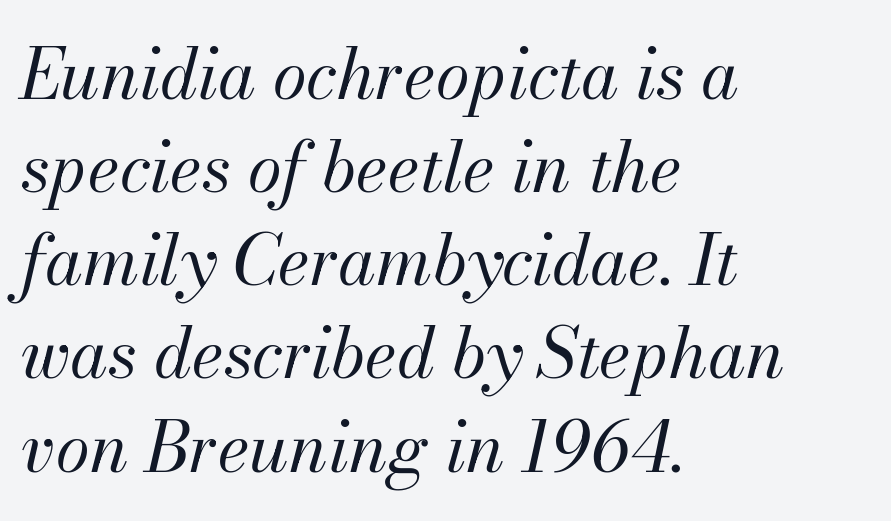
The image shows 69 px regular-weight type, italic (leaning right); set left-aligned, normal line spacing (1.35x), normal letter spacing, not underlined; medium stroke contrast and a small x-height.
